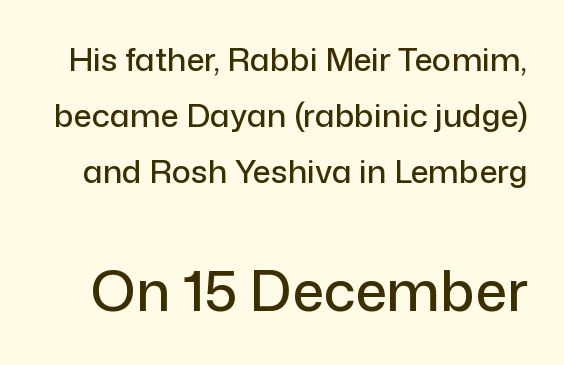
The image shows 56 px sans-serif type, upright; set line spacing 1.75x, normal letter spacing, not underlined; the second (bottom) block is 1.75x larger; low stroke contrast and a medium x-height.
